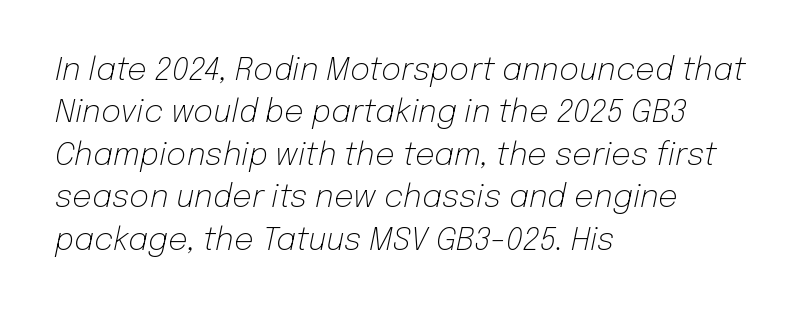
Yep, that's italic — everything's leaning. Underlining? Definitely not there. The cut favours lightness, reaching ordinary text weight at its darkest. Is this a fixed-width face? No — the glyphs have proportional, varying widths. This sample is left-justified, so line endings fall wherever the words run out.
